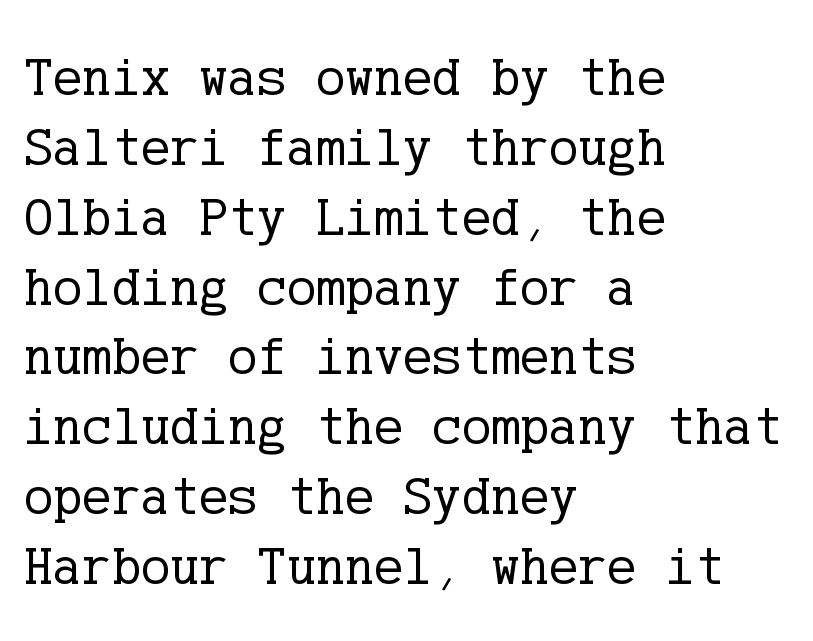
The image shows 55 px regular-weight serif type, upright; set left-aligned, normal line spacing (1.27x), normal letter spacing, not underlined; low stroke contrast and a medium x-height.
